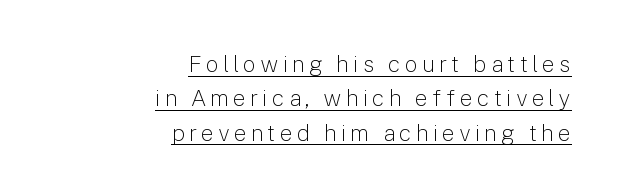
Q: Is the text bold? A: No.
Q: Is the text italic (slanted)? A: No, it is upright.
Q: Is the text underlined? A: Yes.
Q: How is the paragraph aligned? A: Right-aligned.
Q: Is the spacing between lines tight, normal or loose? A: Normal.
